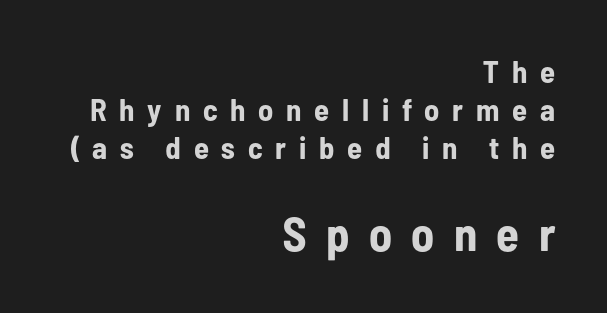
Q: Is the text bold? A: Yes.
Q: Is the text italic (slanted)? A: No, it is upright.
Q: Is the typeface a serif or a sans-serif typeface? A: Sans-serif.
Q: Is the text underlined? A: No.
Q: How is the paragraph aligned? A: Right-aligned.
Q: Is the spacing between letters normal or unusually wide? A: Unusually wide.
Q: Which block of text is set in a larger size, the first (top) or the second (bottom)? A: The second (bottom) one.
Q: Width (condensed, normal, or wide)? A: Condensed.
Q: Stroke contrast? A: Low.
Q: x-height? A: Medium.
Q: Monospaced? A: No.
